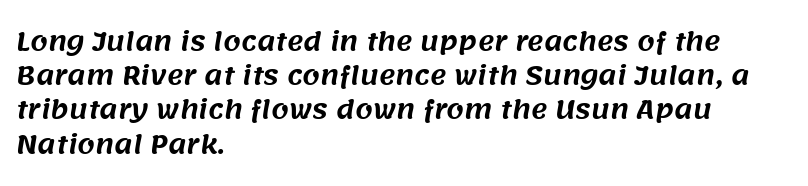
{"underline": "no", "align": "left", "line_spacing": "normal", "line_spacing_ratio": 1.37, "letter_spacing": "normal", "letter_spacing_em": 0.0, "glyph_px": 25}
